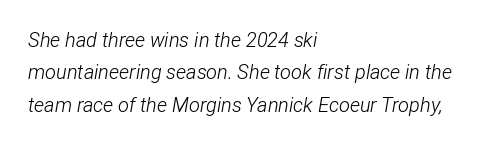
{"italic": "yes", "lean": "right", "slant_degrees": 12, "bold": "no", "underline": "no", "align": "left", "line_spacing": "normal", "line_spacing_ratio": 1.62, "letter_spacing": "normal", "letter_spacing_em": 0.0, "glyph_px": 20}
